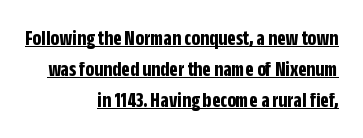
The image shows 22 px bold type, upright; set right-aligned, normal line spacing (1.42x), normal letter spacing, underlined.
